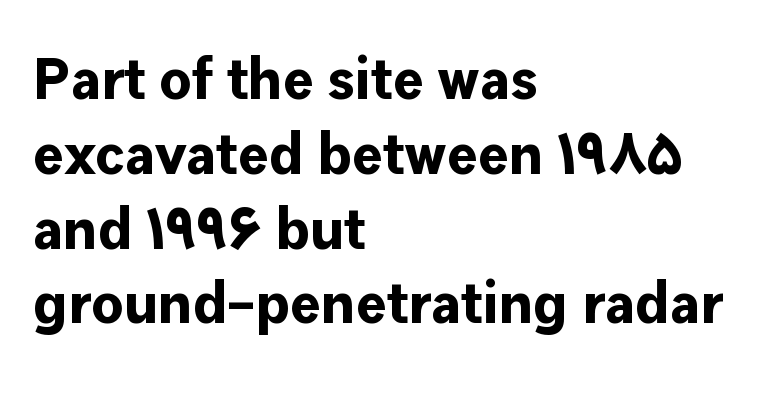
The image shows 58 px bold sans-serif type, upright; set left-aligned, normal line spacing (1.29x), normal letter spacing, not underlined; low stroke contrast and a medium x-height.
